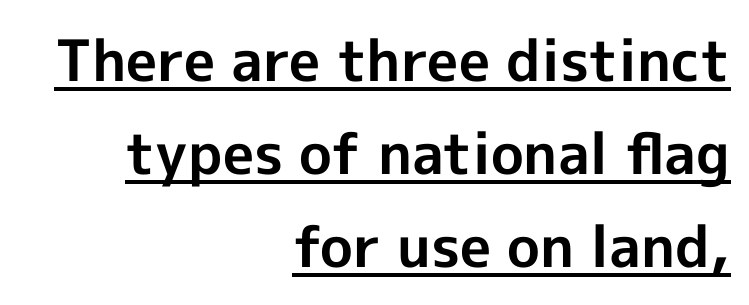
Q: Is the text bold? A: Yes.
Q: Is the text italic (slanted)? A: No, it is upright.
Q: Is the typeface a serif or a sans-serif typeface? A: Sans-serif.
Q: Is the text underlined? A: Yes.
Q: How is the paragraph aligned? A: Right-aligned.
Q: Is the spacing between letters normal or unusually wide? A: Normal.
Q: Is the spacing between lines tight, normal or loose? A: Normal.
Q: Width (condensed, normal, or wide)? A: Normal.
Q: x-height? A: Medium.
Q: Monospaced? A: No.
